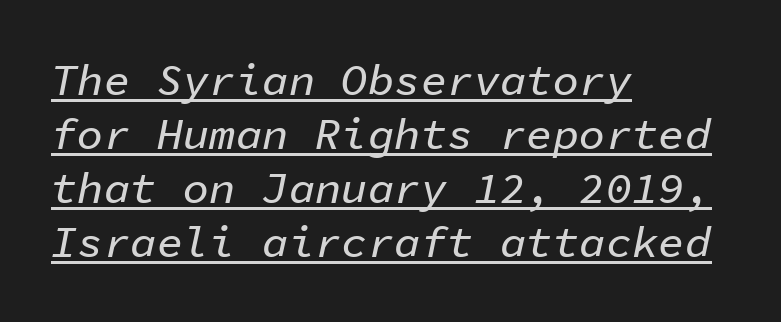
Q: Is the text italic (slanted)? A: Yes, it leans right by about 11 degrees.
Q: Is the text underlined? A: Yes.
Q: How is the paragraph aligned? A: Left-aligned.
Q: Is the spacing between letters normal or unusually wide? A: Normal.
Q: Width (condensed, normal, or wide)? A: Normal.
Q: Stroke contrast? A: Low.
Q: x-height? A: Medium.
Q: Monospaced? A: Yes.
